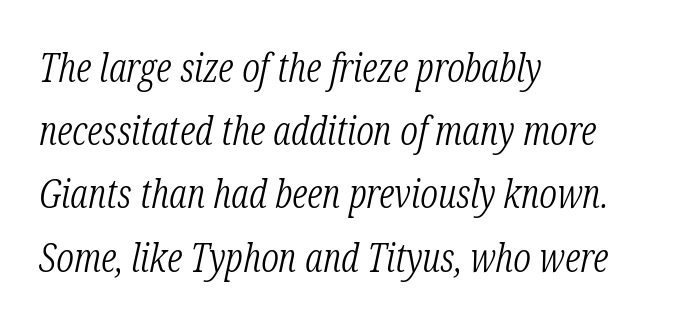
{"serif": "yes", "italic": "yes", "lean": "right", "slant_degrees": 12, "bold": "no", "weight": "light", "width": "condensed", "stroke_contrast": "low", "x_height": "medium", "monospaced": "no", "underline": "no", "align": "left", "line_spacing": "normal", "line_spacing_ratio": 1.58, "letter_spacing": "normal", "letter_spacing_em": 0.0, "glyph_px": 40}
